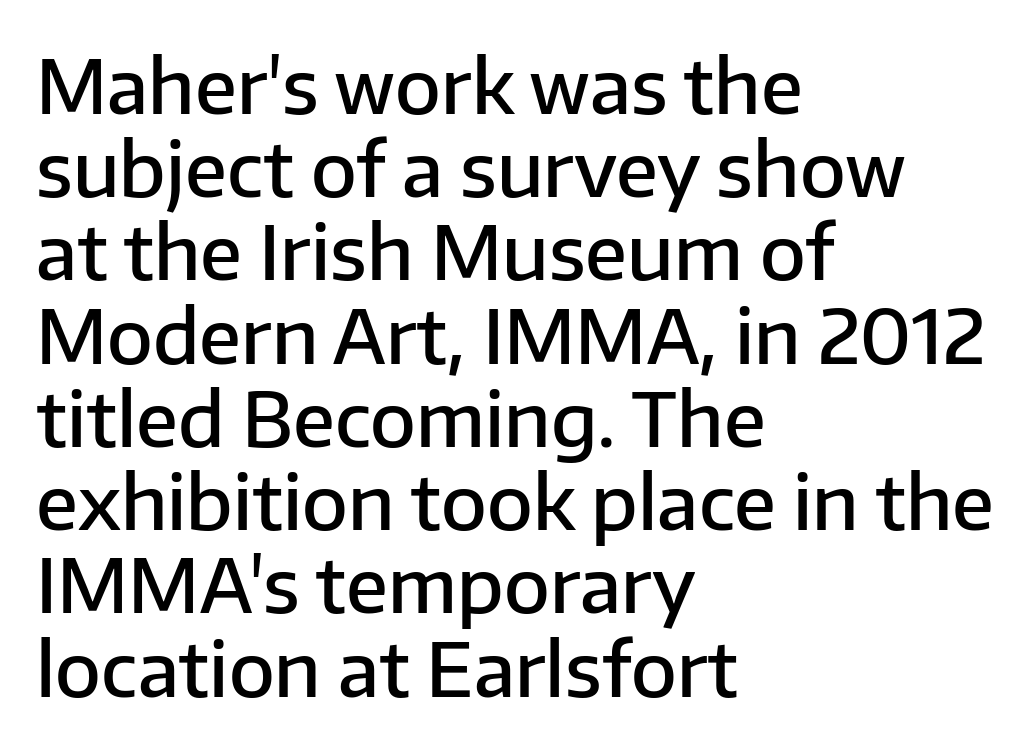
Q: Is the text bold? A: Semi-bold.
Q: Is the text italic (slanted)? A: No, it is upright.
Q: Is the typeface a serif or a sans-serif typeface? A: Sans-serif.
Q: Is the text underlined? A: No.
Q: How is the paragraph aligned? A: Left-aligned.
Q: Is the spacing between letters normal or unusually wide? A: Normal.
Q: Is the spacing between lines tight, normal or loose? A: Tight.
Q: Width (condensed, normal, or wide)? A: Normal.
Q: Stroke contrast? A: Low.
Q: x-height? A: Medium.
Q: Monospaced? A: No.
